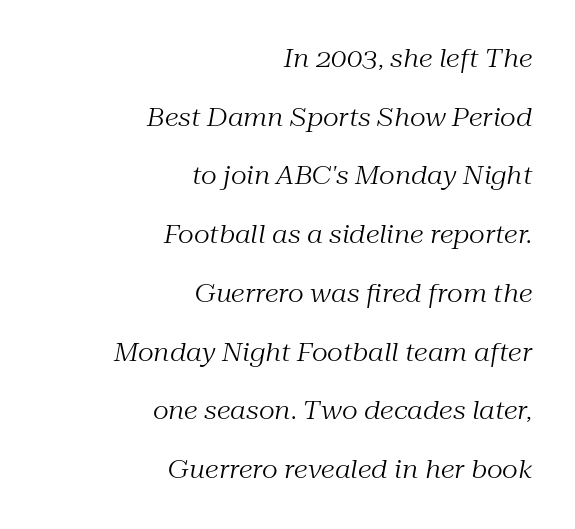
The image shows 25 px text type, italic (leaning right); set right-aligned, loose line spacing (2.35x), normal letter spacing, not underlined.
